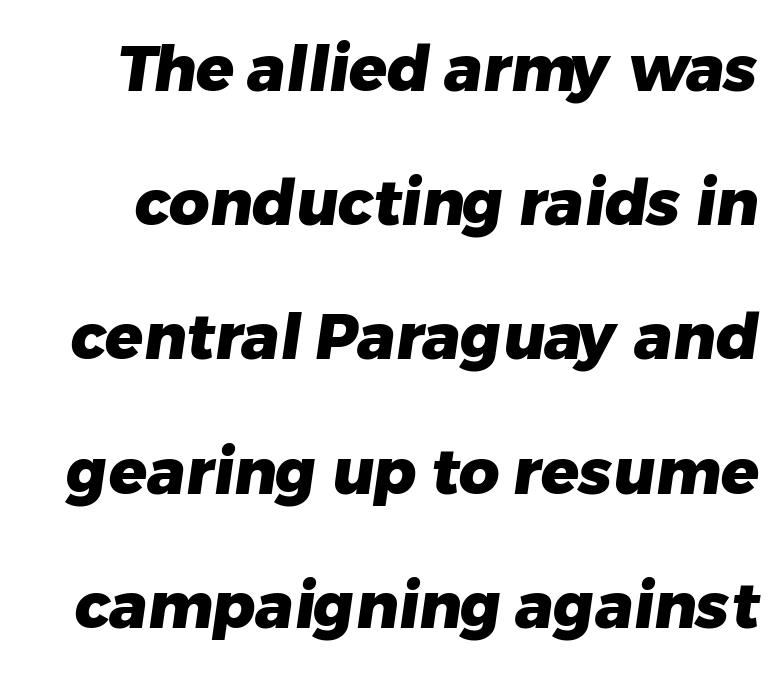
Q: Is the text bold? A: Yes.
Q: Is the typeface a serif or a sans-serif typeface? A: Sans-serif.
Q: Is the text underlined? A: No.
Q: Is the spacing between letters normal or unusually wide? A: Normal.
Q: Is the spacing between lines tight, normal or loose? A: Loose.
Q: Width (condensed, normal, or wide)? A: Normal.
Q: Stroke contrast? A: Low.
Q: x-height? A: Medium.
Q: Monospaced? A: No.
